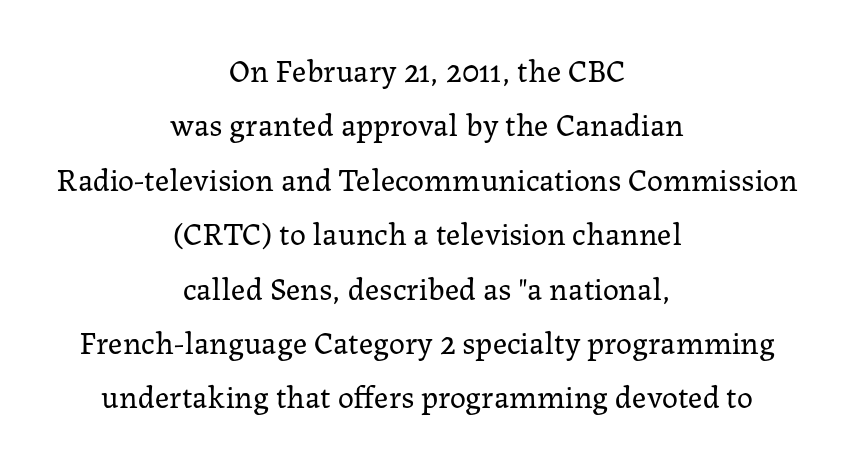
Q: Is the text bold? A: No.
Q: Is the text italic (slanted)? A: No, it is upright.
Q: Is the typeface a serif or a sans-serif typeface? A: Serif.
Q: Is the text underlined? A: No.
Q: How is the paragraph aligned? A: Centered.
Q: Is the spacing between letters normal or unusually wide? A: Normal.
Q: Is the spacing between lines tight, normal or loose? A: Normal.
Q: Width (condensed, normal, or wide)? A: Normal.
Q: Stroke contrast? A: Low.
Q: x-height? A: Medium.
Q: Monospaced? A: No.
